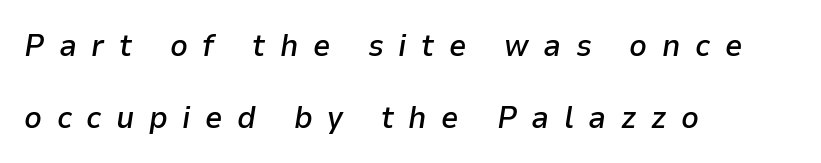
{"italic": "yes", "lean": "right", "slant_degrees": 9, "bold": "semi", "weight": "semibold", "width": "normal", "stroke_contrast": "low", "x_height": "medium", "monospaced": "no", "underline": "no", "align": "left", "line_spacing": "loose", "line_spacing_ratio": 2.32, "letter_spacing": "wide", "letter_spacing_em": 0.47, "glyph_px": 31}
